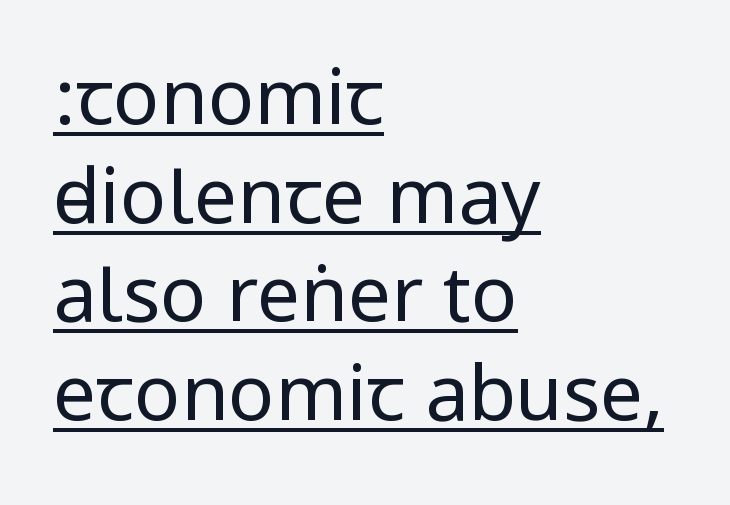
{"serif": "no", "italic": "no", "bold": "no", "weight": "regular", "width": "condensed", "stroke_contrast": "low", "underline": "yes", "align": "left", "line_spacing": "normal", "line_spacing_ratio": 1.28, "letter_spacing": "normal", "letter_spacing_em": 0.0, "glyph_px": 77}
